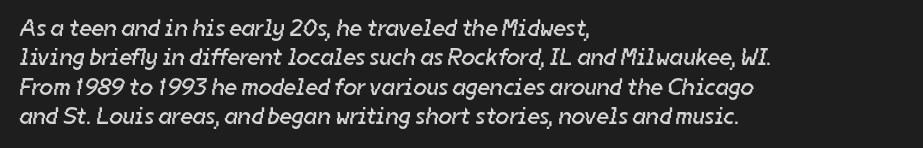
No extra tracking has been applied to these lines. The typesetting does not lean heavy: it is not bold. In CSS terms this would be text-align: left. Decoration check: the copy has no underline.
